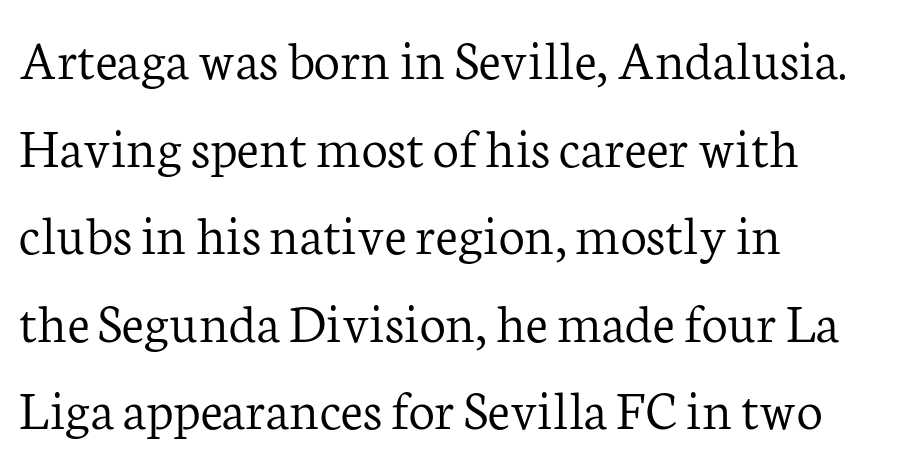
{"serif": "yes", "italic": "no", "bold": "no", "weight": "light", "width": "normal", "stroke_contrast": "low", "x_height": "medium", "monospaced": "no", "underline": "no", "align": "left", "line_spacing": "normal", "line_spacing_ratio": 1.51, "letter_spacing": "normal", "letter_spacing_em": 0.0, "glyph_px": 58}
